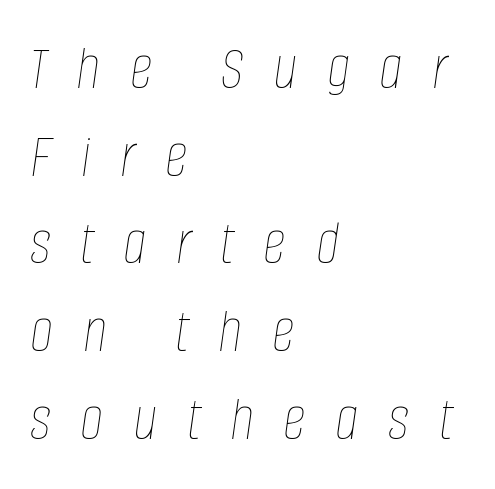
The image shows 64 px thin, condensed type, italic (leaning right); set left-aligned, normal line spacing (1.37x), unusually wide letter spacing (+0.46 em), not underlined; low stroke contrast and a large x-height.
